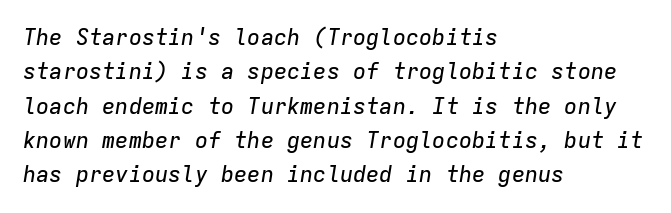
{"italic": "yes", "lean": "right", "slant_degrees": 9, "underline": "no", "align": "left", "line_spacing": "normal", "line_spacing_ratio": 1.56, "letter_spacing": "normal", "letter_spacing_em": 0.0, "glyph_px": 22}
